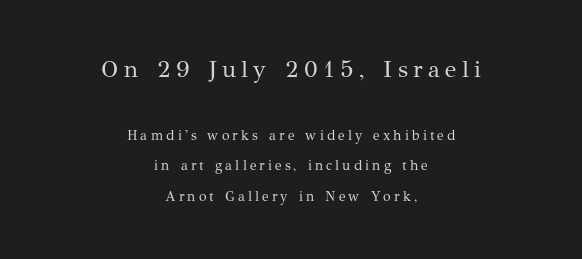
The image shows 24 px text type, upright; set centered, loose line spacing (2.18x), unusually wide letter spacing (+0.22 em), not underlined; the first (top) block is 1.71x larger.
